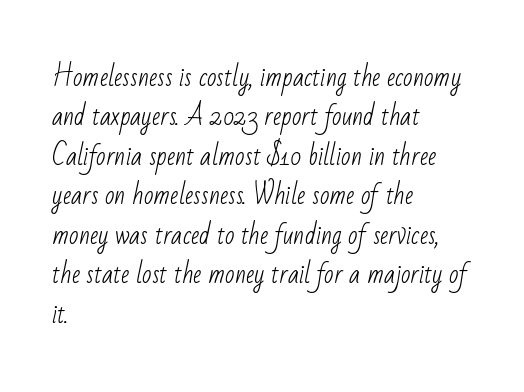
Descenders are the only things crossing below the line. Unbolded letterforms with no extra heft. The rows are spaced the way most documents space them. Where is the straight margin? On the left.
